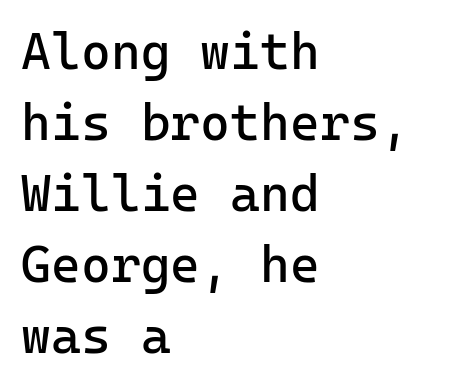
{"serif": "no", "italic": "no", "bold": "no", "weight": "regular", "width": "normal", "stroke_contrast": "low", "x_height": "medium", "monospaced": "yes", "underline": "no", "align": "left", "line_spacing": "normal", "line_spacing_ratio": 1.39, "letter_spacing": "normal", "letter_spacing_em": 0.0, "glyph_px": 51}
